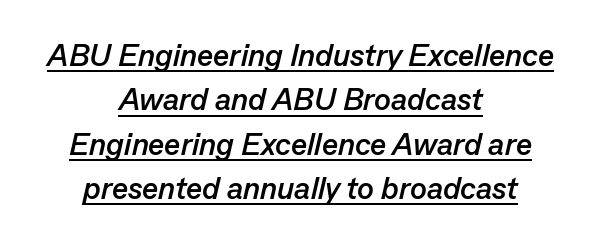
The image shows 31 px semibold type, italic (leaning right); set centered, normal line spacing (1.43x), normal letter spacing, underlined; low stroke contrast and a medium x-height.
